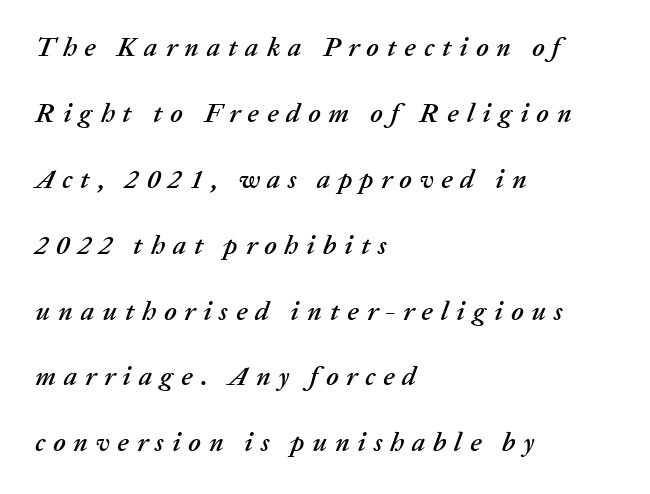
Q: Is the text italic (slanted)? A: Yes, it leans right by about 20 degrees.
Q: Is the text underlined? A: No.
Q: How is the paragraph aligned? A: Left-aligned.
Q: Is the spacing between letters normal or unusually wide? A: Unusually wide.
Q: Is the spacing between lines tight, normal or loose? A: Loose.
